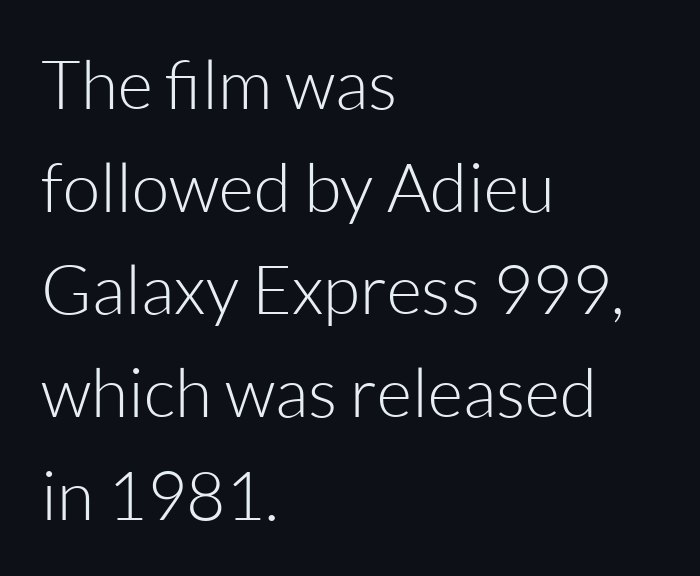
Q: Is the text bold? A: No.
Q: Is the text italic (slanted)? A: No, it is upright.
Q: Is the typeface a serif or a sans-serif typeface? A: Sans-serif.
Q: Is the text underlined? A: No.
Q: How is the paragraph aligned? A: Left-aligned.
Q: Is the spacing between letters normal or unusually wide? A: Normal.
Q: Is the spacing between lines tight, normal or loose? A: Normal.
Q: Width (condensed, normal, or wide)? A: Normal.
Q: Stroke contrast? A: Low.
Q: x-height? A: Medium.
Q: Monospaced? A: No.
